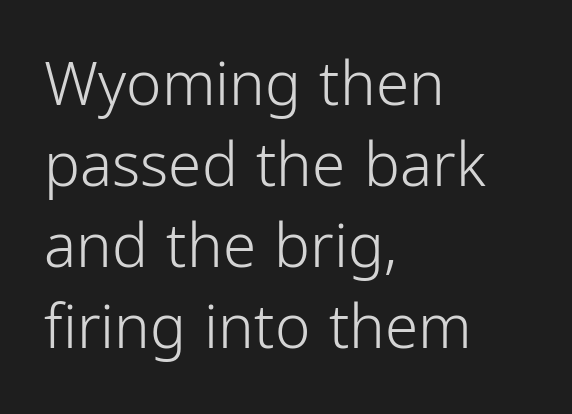
The image shows 60 px light, condensed sans-serif type, upright; set left-aligned, normal line spacing (1.35x), normal letter spacing, not underlined; low stroke contrast and a medium x-height.
